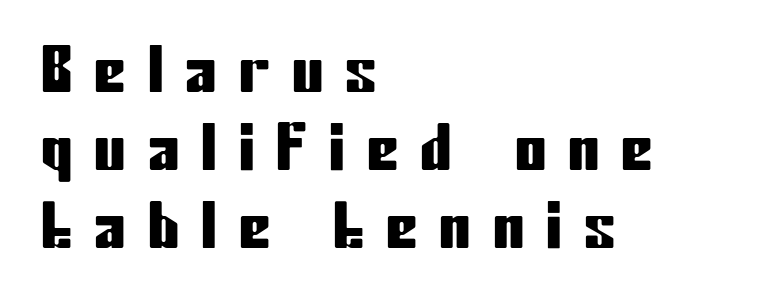
The image shows 63 px condensed sans-serif type, upright; set left-aligned, line spacing 1.24x, unusually wide letter spacing (+0.35 em), not underlined; low stroke contrast and a medium x-height.
